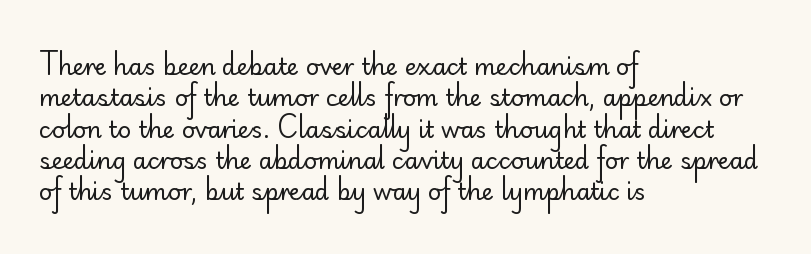
{"italic": "no", "bold": "no", "underline": "no", "align": "left", "line_spacing": "normal", "line_spacing_ratio": 1.36, "letter_spacing": "normal", "letter_spacing_em": 0.0, "glyph_px": 23}
